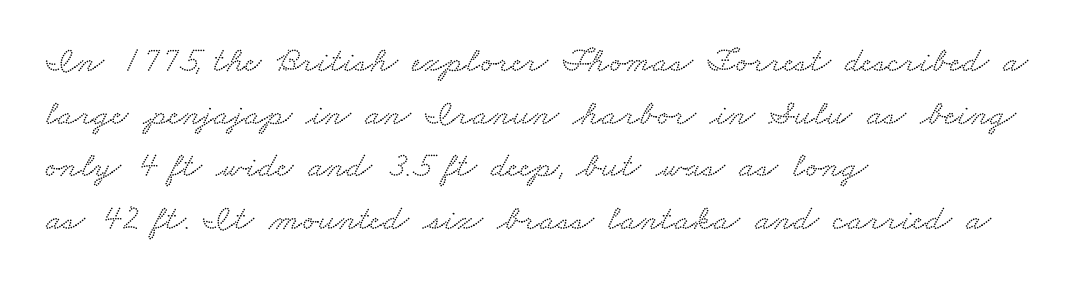
{"width": "wide", "stroke_contrast": "low", "x_height": "small", "monospaced": "no", "underline": "no", "align": "left", "line_spacing": "normal", "line_spacing_ratio": 1.46, "letter_spacing": "normal", "letter_spacing_em": 0.0, "glyph_px": 36}
